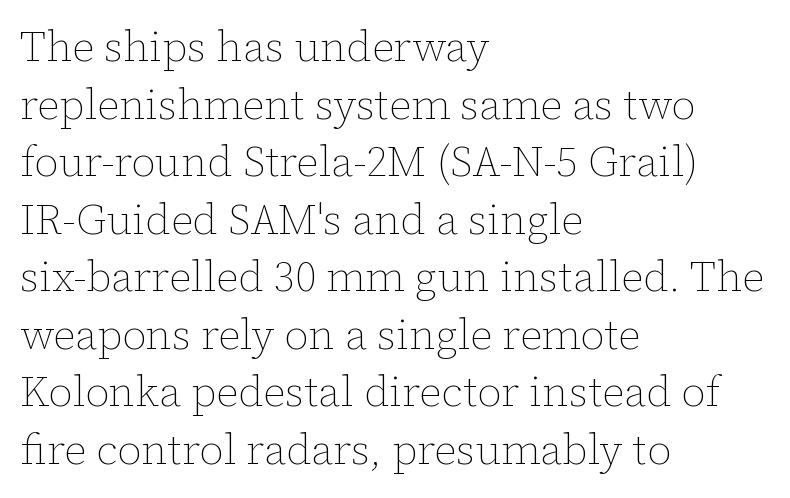
{"italic": "no", "bold": "no", "weight": "thin", "width": "normal", "stroke_contrast": "low", "x_height": "medium", "monospaced": "no", "underline": "no", "align": "left", "line_spacing": "normal", "line_spacing_ratio": 1.37, "letter_spacing": "normal", "letter_spacing_em": 0.0, "glyph_px": 42}
